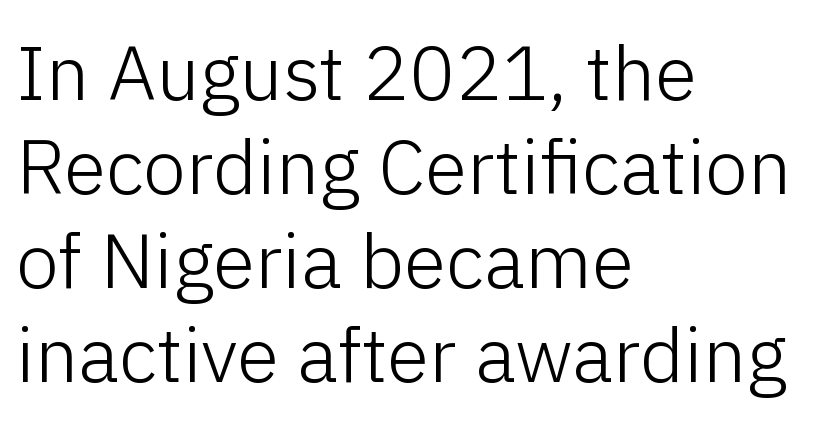
If you drew a ruler down the left edge, every line would touch it. Nope, not italic — everything's standing straight. Looks like regular typesetting: each glyph gets only the width it needs. Plain, unruled lines of type. The characters display no serif detailing; their extremities are plain.
